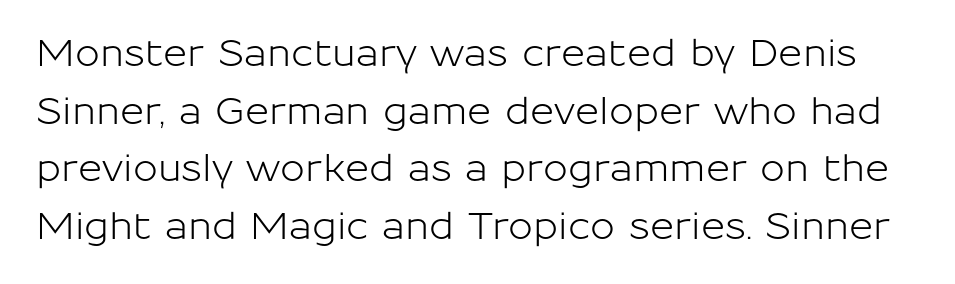
{"serif": "no", "italic": "no", "width": "normal", "stroke_contrast": "low", "x_height": "medium", "monospaced": "no", "underline": "no", "line_spacing": "normal", "line_spacing_ratio": 1.56, "letter_spacing": "normal", "letter_spacing_em": 0.0, "glyph_px": 37}
